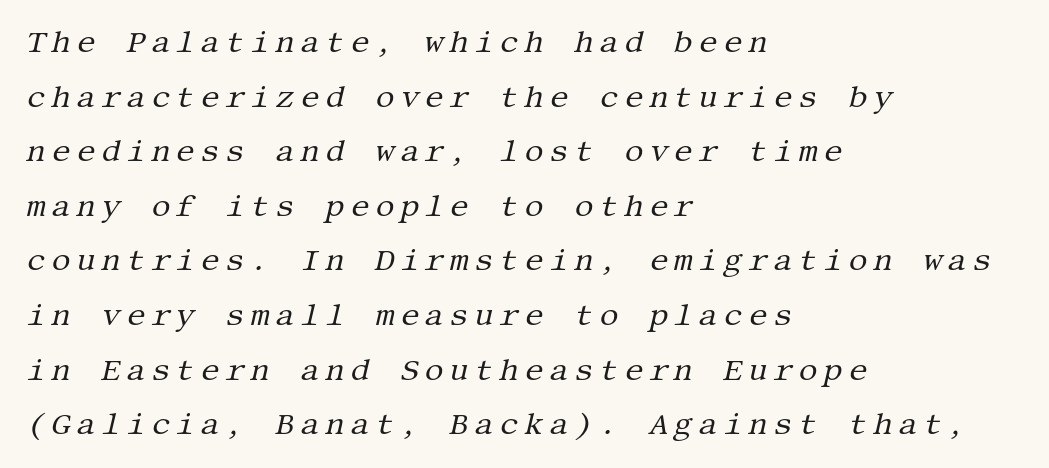
The compositor pushed each line to the left boundary. You can tell from the footed stems that serif type was used. Only glyphs here, with clear space below each row. Looking at the ascenders, they clearly lean.
